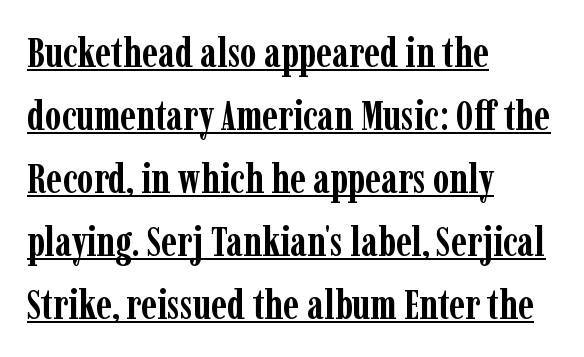
Notice how descenders clear the ascenders below comfortably — that's standard leading. Quick note: not italic, upright. I'd describe the lettering as bold — thick and assertive. Classification — serif. The passage shown is underscored from start to finish. Each letter keeps its own natural width here, so spacing adapts to shape.
